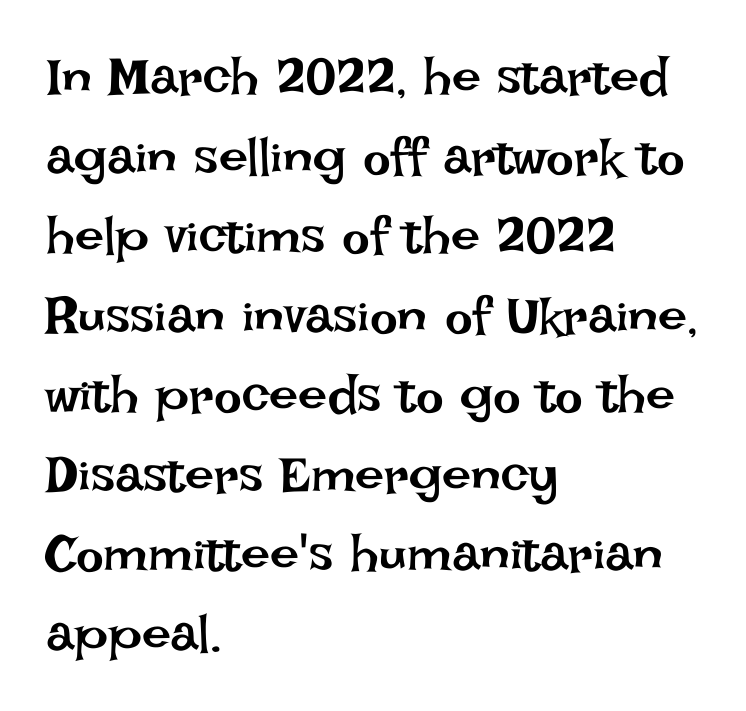
{"italic": "no", "bold": "no", "weight": "regular", "width": "normal", "stroke_contrast": "low", "x_height": "large", "monospaced": "no", "underline": "no", "align": "left", "line_spacing": "normal", "line_spacing_ratio": 1.53, "letter_spacing": "normal", "letter_spacing_em": 0.0, "glyph_px": 52}
